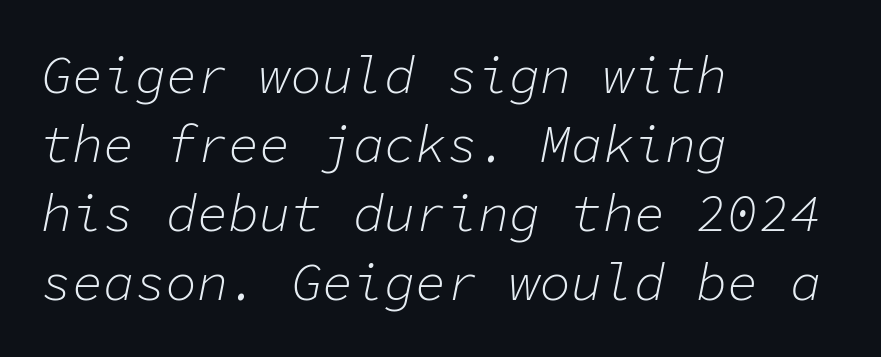
{"italic": "yes", "lean": "right", "slant_degrees": 11, "bold": "no", "weight": "light", "width": "normal", "stroke_contrast": "low", "x_height": "medium", "monospaced": "yes", "underline": "no", "align": "left", "line_spacing": "normal", "line_spacing_ratio": 1.33, "letter_spacing": "normal", "letter_spacing_em": 0.0, "glyph_px": 52}
